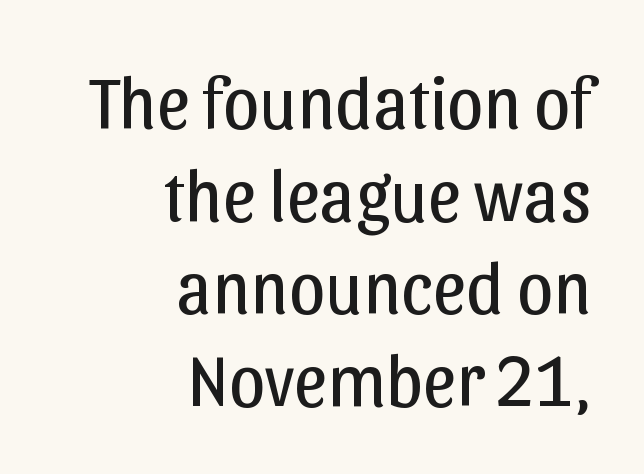
The image shows 73 px regular-weight sans-serif type, upright; set right-aligned, normal line spacing (1.27x), normal letter spacing, not underlined; low stroke contrast and a medium x-height.
